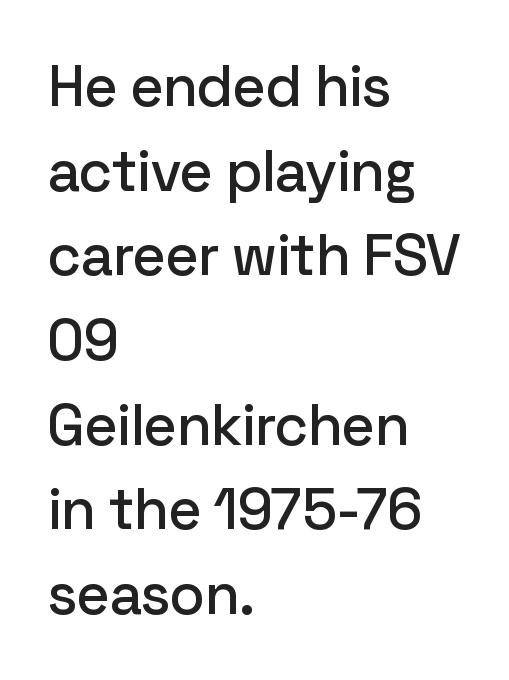
{"serif": "no", "italic": "no", "width": "normal", "stroke_contrast": "low", "x_height": "medium", "monospaced": "no", "underline": "no", "align": "left", "line_spacing": "normal", "line_spacing_ratio": 1.46, "letter_spacing": "normal", "letter_spacing_em": 0.0, "glyph_px": 58}
